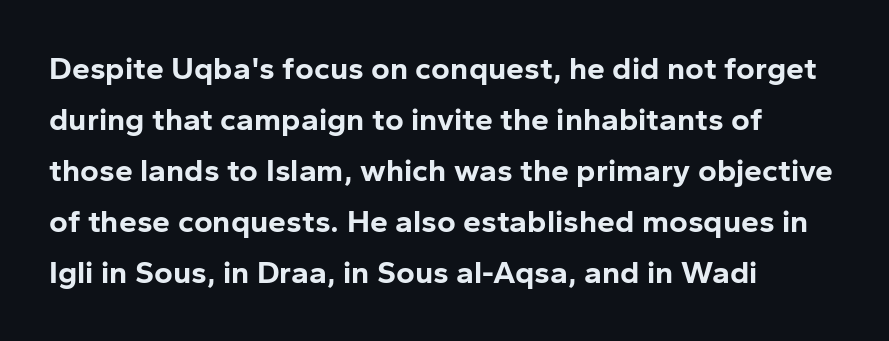
The image shows 32 px bold sans-serif type, upright; set left-aligned, normal line spacing (1.59x), normal letter spacing, not underlined; low stroke contrast and a medium x-height.
